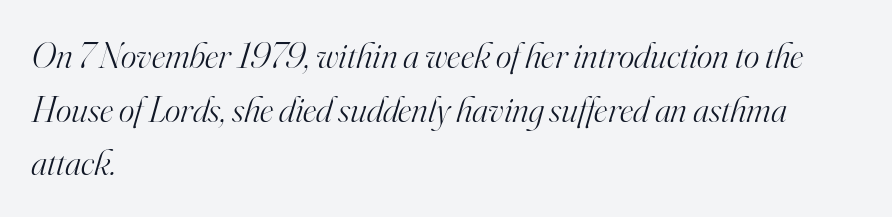
Q: Is the text bold? A: No.
Q: Is the text italic (slanted)? A: Yes, it leans right by about 16 degrees.
Q: Is the typeface a serif or a sans-serif typeface? A: Serif.
Q: Is the text underlined? A: No.
Q: How is the paragraph aligned? A: Left-aligned.
Q: Is the spacing between letters normal or unusually wide? A: Normal.
Q: Is the spacing between lines tight, normal or loose? A: Normal.
Q: Width (condensed, normal, or wide)? A: Normal.
Q: Stroke contrast? A: High.
Q: x-height? A: Small.
Q: Monospaced? A: No.
